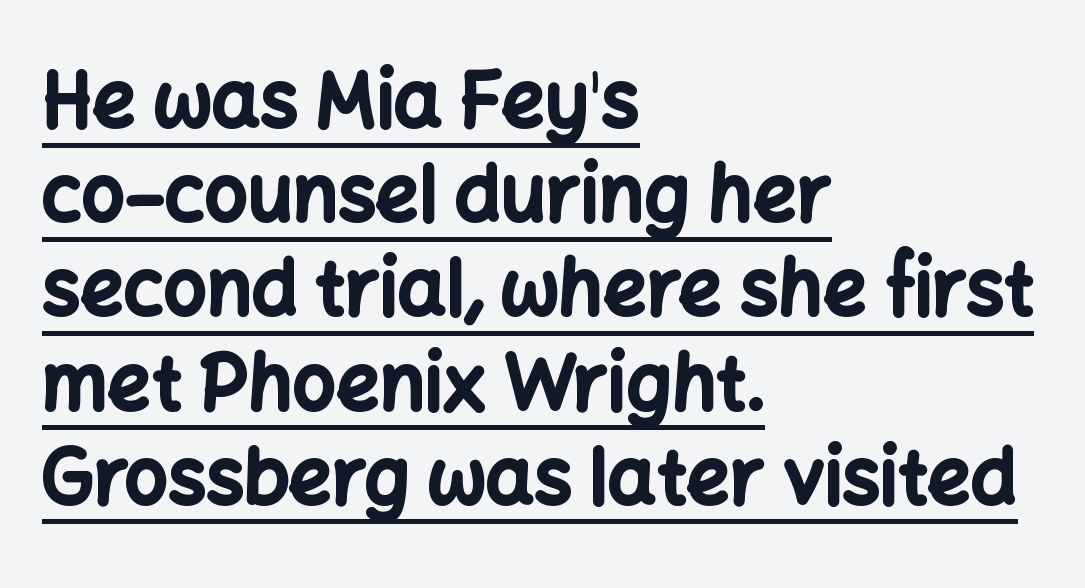
Q: Is the text bold? A: Yes.
Q: Is the text italic (slanted)? A: No, it is upright.
Q: Is the typeface a serif or a sans-serif typeface? A: Sans-serif.
Q: Is the text underlined? A: Yes.
Q: How is the paragraph aligned? A: Left-aligned.
Q: Is the spacing between letters normal or unusually wide? A: Normal.
Q: Width (condensed, normal, or wide)? A: Normal.
Q: Stroke contrast? A: Low.
Q: x-height? A: Medium.
Q: Monospaced? A: No.
